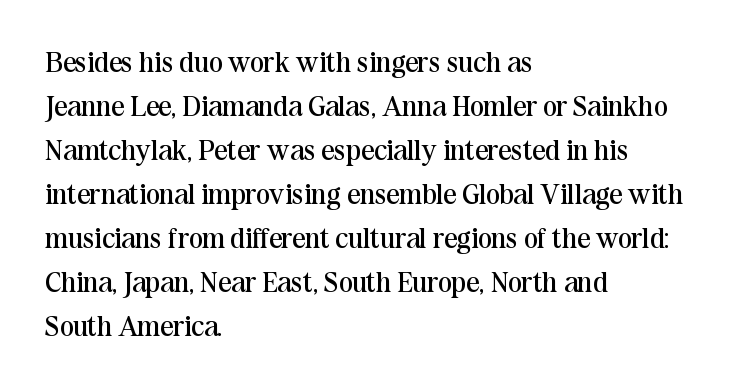
The image shows 29 px regular-weight serif type, upright; set left-aligned, normal line spacing (1.52x), normal letter spacing, not underlined; medium stroke contrast and a medium x-height.
